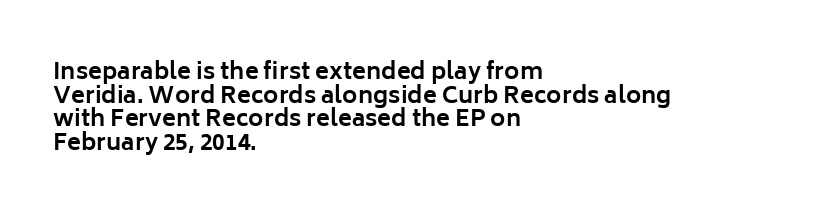
{"italic": "no", "bold": "yes", "underline": "no", "align": "left", "line_spacing": "tight", "line_spacing_ratio": 1.03, "letter_spacing": "normal", "letter_spacing_em": 0.0, "glyph_px": 23}
